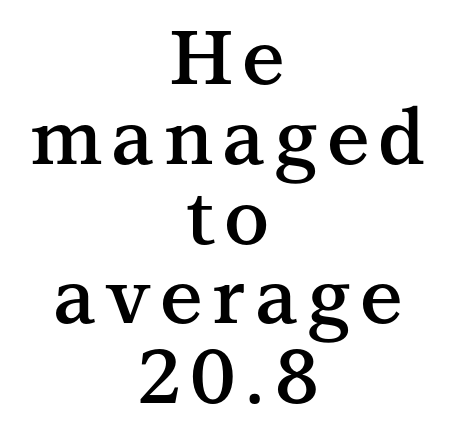
Q: Is the text bold? A: Semi-bold.
Q: Is the text italic (slanted)? A: No, it is upright.
Q: Is the typeface a serif or a sans-serif typeface? A: Serif.
Q: Is the text underlined? A: No.
Q: How is the paragraph aligned? A: Centered.
Q: Is the spacing between lines tight, normal or loose? A: Tight.
Q: Width (condensed, normal, or wide)? A: Normal.
Q: Stroke contrast? A: Medium.
Q: x-height? A: Medium.
Q: Monospaced? A: No.
